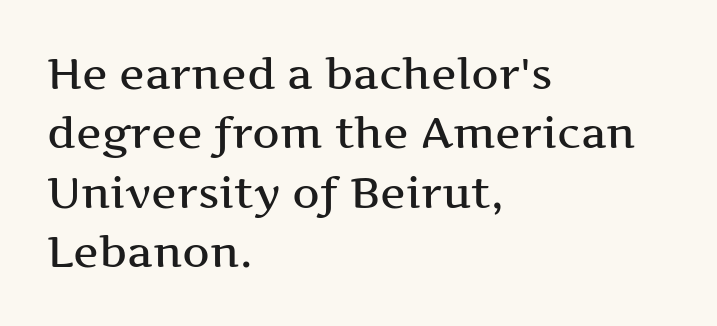
{"serif": "yes", "italic": "no", "width": "wide", "stroke_contrast": "medium", "x_height": "medium", "monospaced": "no", "underline": "no", "align": "left", "line_spacing": "normal", "line_spacing_ratio": 1.38, "letter_spacing": "normal", "letter_spacing_em": 0.0, "glyph_px": 43}
